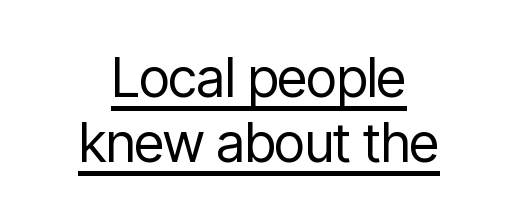
Q: Is the text bold? A: No.
Q: Is the text italic (slanted)? A: No, it is upright.
Q: Is the typeface a serif or a sans-serif typeface? A: Sans-serif.
Q: Is the text underlined? A: Yes.
Q: How is the paragraph aligned? A: Centered.
Q: Is the spacing between letters normal or unusually wide? A: Normal.
Q: Width (condensed, normal, or wide)? A: Condensed.
Q: Stroke contrast? A: Low.
Q: x-height? A: Medium.
Q: Monospaced? A: No.
